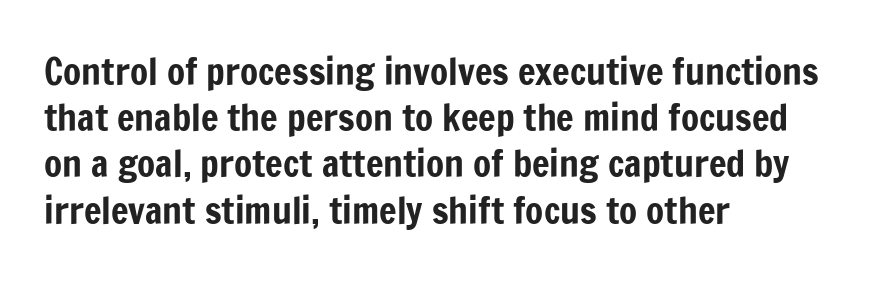
Font category for this specimen: sans-serif. Is there much room between lines? A standard amount, neither cramped nor airy. Do the letters lean? They stand straight. The rendering anchors every line to the left-hand side. This rendering features lettering with no underline. Proportional: the letters do not fall into vertical columns.
